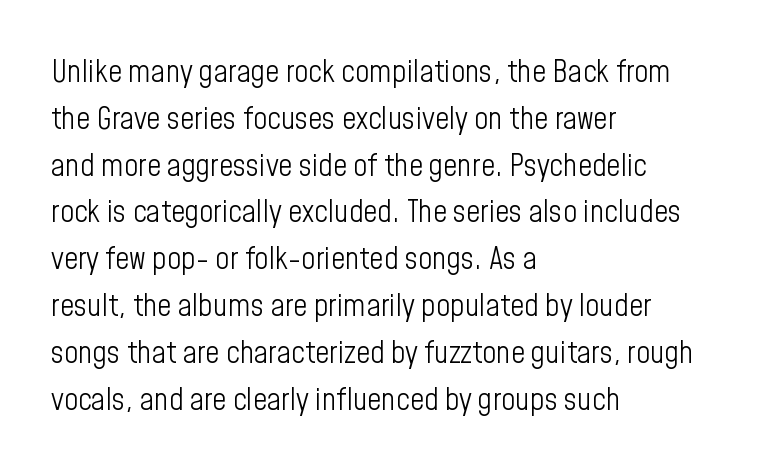
Honestly, there is no underline to notice here at all. The letterforms sit shoulder to shoulder at normal distance. You can tell from the bare stems that sans-serif type was used. Is this a heavy cut? Hardly; it is regular or lighter. Posture: vertical. Leading: standard.
